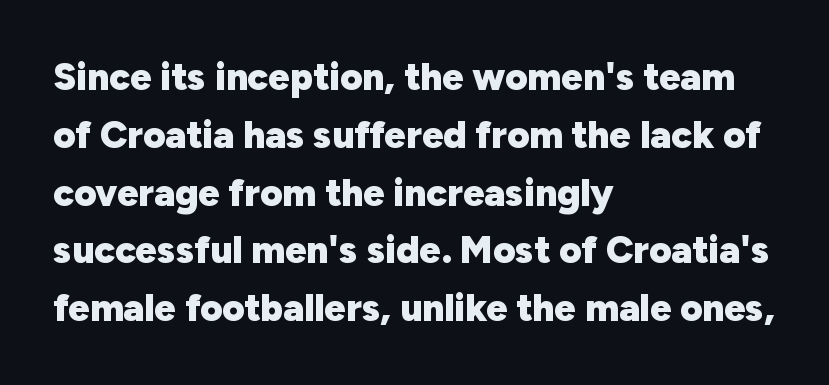
The image shows 38 px heavy sans-serif type, upright; set left-aligned, normal line spacing (1.52x), normal letter spacing, not underlined; low stroke contrast and a medium x-height.
